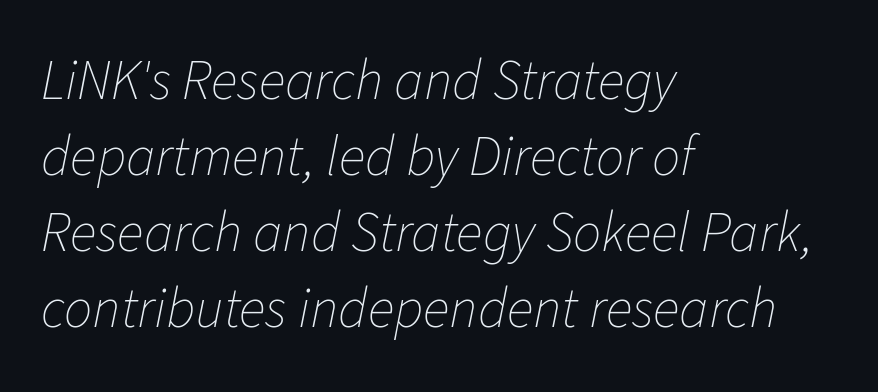
The image shows 56 px thin type, italic (leaning right); set left-aligned, normal line spacing (1.36x), normal letter spacing, not underlined; low stroke contrast and a medium x-height.
